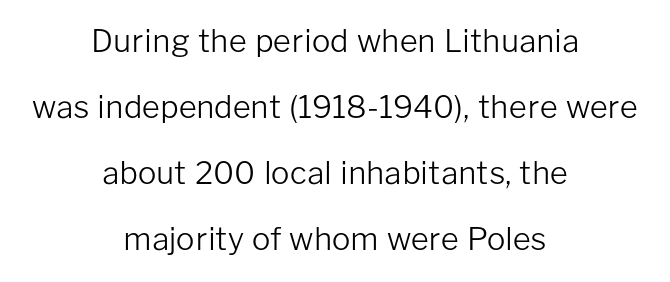
{"serif": "no", "italic": "no", "bold": "no", "weight": "light", "width": "normal", "stroke_contrast": "low", "x_height": "medium", "monospaced": "no", "underline": "no", "align": "center", "line_spacing": "loose", "line_spacing_ratio": 2.13, "letter_spacing": "normal", "letter_spacing_em": 0.0, "glyph_px": 31}
